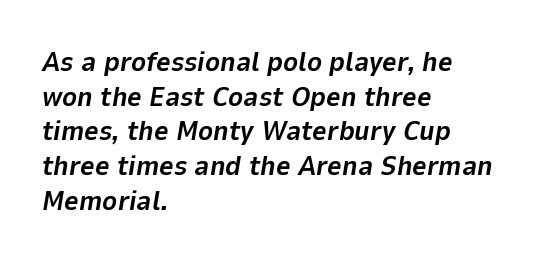
Q: Is the text bold? A: Yes.
Q: Is the text italic (slanted)? A: Yes, it leans right by about 9 degrees.
Q: Is the text underlined? A: No.
Q: How is the paragraph aligned? A: Left-aligned.
Q: Is the spacing between letters normal or unusually wide? A: Normal.
Q: Width (condensed, normal, or wide)? A: Normal.
Q: Stroke contrast? A: Low.
Q: x-height? A: Medium.
Q: Monospaced? A: No.
